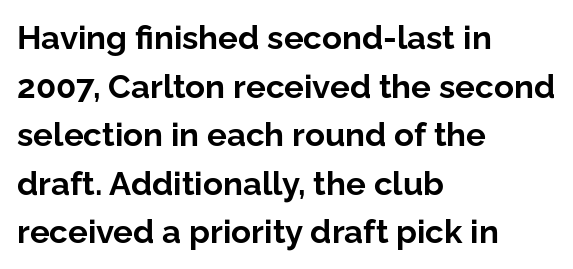
Q: Is the text bold? A: Yes.
Q: Is the text italic (slanted)? A: No, it is upright.
Q: Is the typeface a serif or a sans-serif typeface? A: Sans-serif.
Q: Is the text underlined? A: No.
Q: How is the paragraph aligned? A: Left-aligned.
Q: Is the spacing between letters normal or unusually wide? A: Normal.
Q: Is the spacing between lines tight, normal or loose? A: Normal.
Q: Width (condensed, normal, or wide)? A: Normal.
Q: Stroke contrast? A: Low.
Q: x-height? A: Medium.
Q: Monospaced? A: No.
